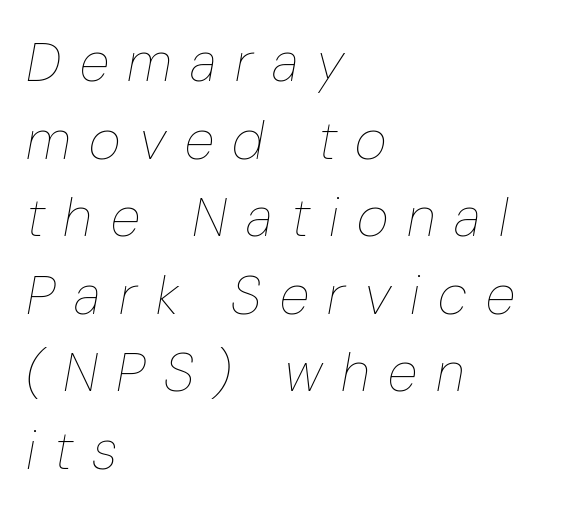
Each word looks stretched out because of the extra space between its letters. The face looks like a standard text weight, possibly lighter. Interline gaps are of average width in this sample. The passage is arranged the way most books set body copy — flush left. Here the designer chose a conventional face with non-uniform glyph widths.
